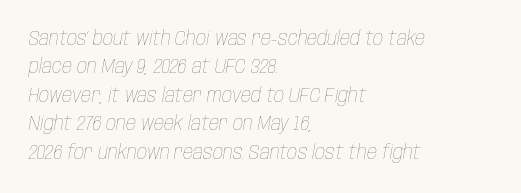
Tracking here is standard; glyphs follow each other at the usual distance. The weight tops out at a normal text grade. The typesetter chose a ragged-right arrangement here. Honestly, there is no underline to notice here at all. Yep, that's italic — everything's leaning. Vertically, the passage feels balanced, rows spaced as you'd expect.
